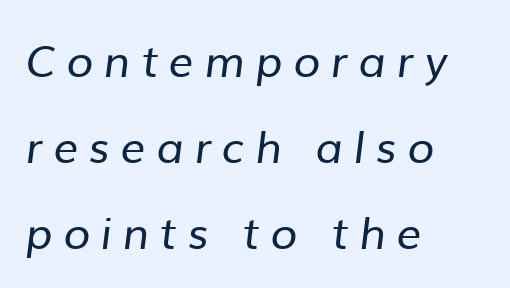
The image shows 44 px regular-weight sans-serif type; set left-aligned, loose line spacing (1.95x), unusually wide letter spacing (+0.24 em), not underlined; low stroke contrast and a medium x-height.
